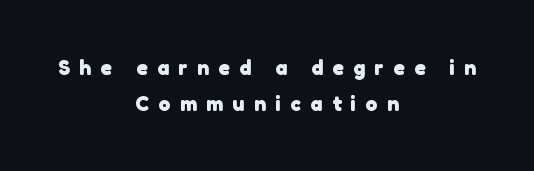
Glyph-to-glyph distance is far greater than everyday printed text. You'd pick this weight for a headline — it's a proper bold. Underlining? Definitely not there. Where is the straight margin? There isn't one; the lines are centered.
